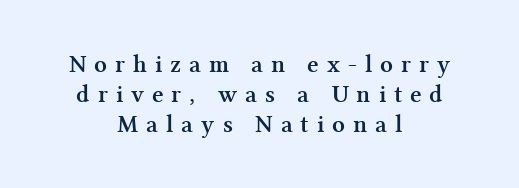
Quick note: not italic, upright. Caption: expanded tracking, letters set apart. Set as a true bold cut, around the 700 mark. Quick note: underline off. Compared with a flush-left layout, this one balances lines on the center instead.
